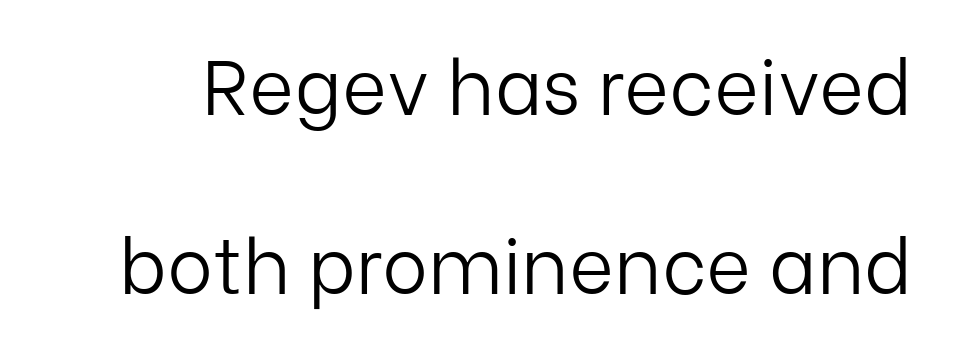
Q: Is the text bold? A: No.
Q: Is the text italic (slanted)? A: No, it is upright.
Q: Is the typeface a serif or a sans-serif typeface? A: Sans-serif.
Q: Is the text underlined? A: No.
Q: Is the spacing between letters normal or unusually wide? A: Normal.
Q: Is the spacing between lines tight, normal or loose? A: Loose.
Q: Width (condensed, normal, or wide)? A: Normal.
Q: Stroke contrast? A: Low.
Q: x-height? A: Medium.
Q: Monospaced? A: No.
